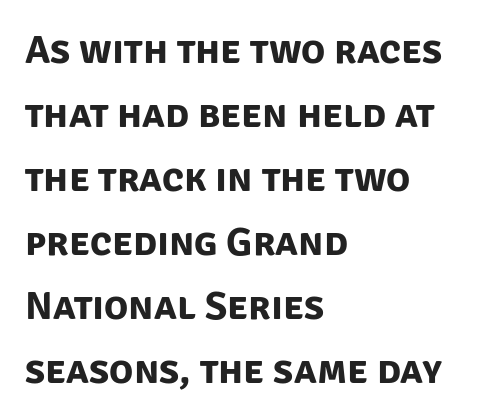
Do the characters align in a grid? No, the font is proportional. Heft: maximum for text — a bold. Regarding serifs, this sample does without them. Honestly, there is no underline to notice here at all. Glyph-to-glyph distance matches everyday printed text. Normally led — the rows are evenly, conventionally spaced.
